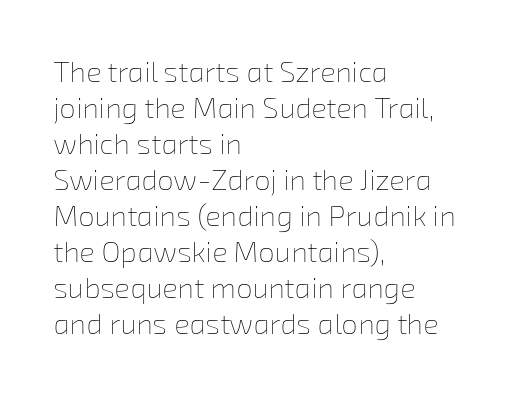
The image shows 29 px thin type; set left-aligned, line spacing 1.24x, normal letter spacing, not underlined; low stroke contrast and a medium x-height.
